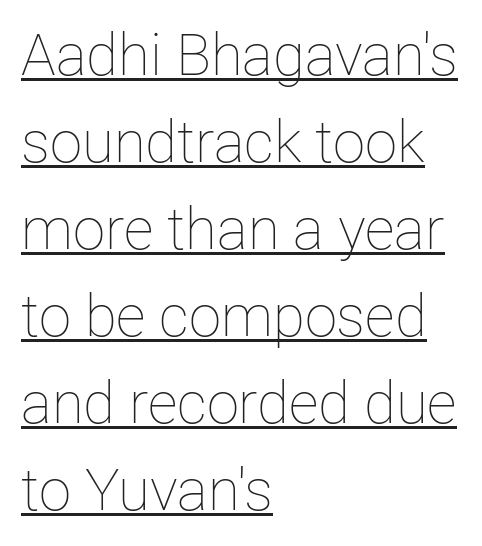
{"italic": "no", "bold": "no", "weight": "thin", "width": "normal", "stroke_contrast": "low", "x_height": "medium", "monospaced": "no", "underline": "yes", "align": "left", "line_spacing": "normal", "line_spacing_ratio": 1.5, "letter_spacing": "normal", "letter_spacing_em": 0.0, "glyph_px": 58}
